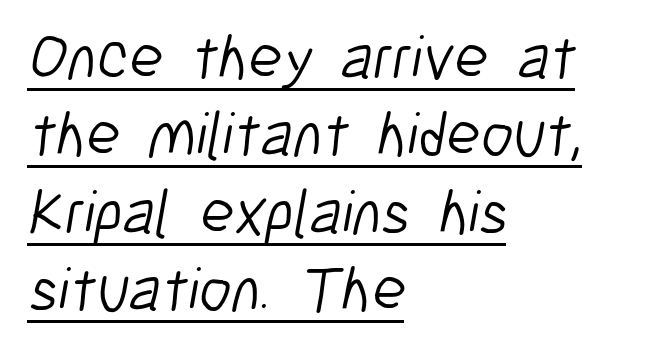
{"serif": "no", "bold": "no", "weight": "light", "width": "condensed", "stroke_contrast": "low", "x_height": "medium", "monospaced": "no", "underline": "yes", "align": "left", "line_spacing_ratio": 1.23, "letter_spacing": "normal", "letter_spacing_em": 0.0, "glyph_px": 63}
